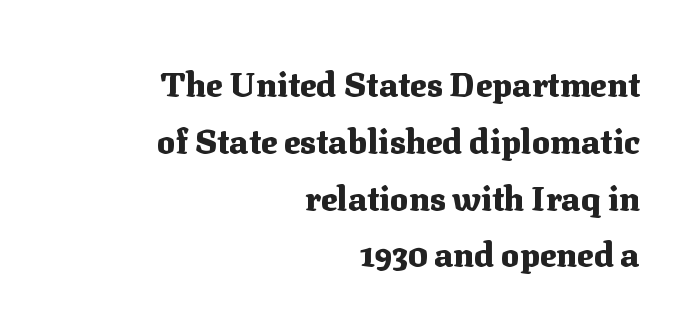
Q: Is the text bold? A: Yes.
Q: Is the text italic (slanted)? A: No, it is upright.
Q: Is the typeface a serif or a sans-serif typeface? A: Serif.
Q: Is the text underlined? A: No.
Q: How is the paragraph aligned? A: Right-aligned.
Q: Is the spacing between letters normal or unusually wide? A: Normal.
Q: Is the spacing between lines tight, normal or loose? A: Normal.
Q: Width (condensed, normal, or wide)? A: Normal.
Q: Stroke contrast? A: Medium.
Q: x-height? A: Medium.
Q: Monospaced? A: No.
